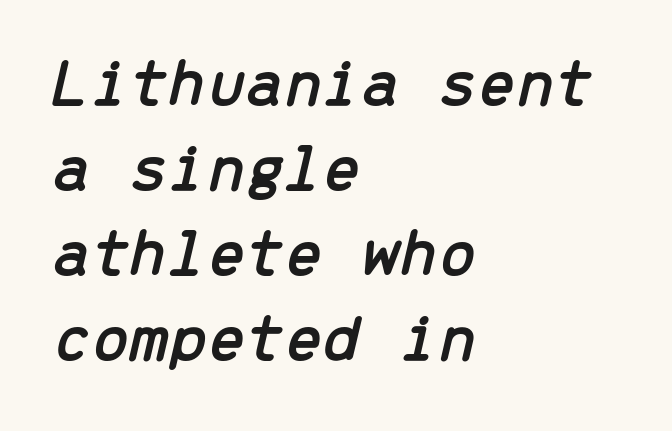
The image shows 69 px text type, italic (leaning right), monospaced; set left-aligned, line spacing 1.23x, normal letter spacing, not underlined; low stroke contrast and a medium x-height.
